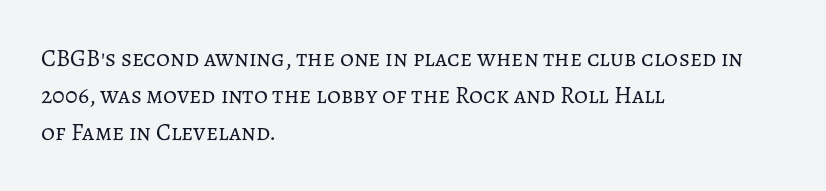
Q: Is the text bold? A: No.
Q: Is the text italic (slanted)? A: No, it is upright.
Q: Is the text underlined? A: No.
Q: How is the paragraph aligned? A: Left-aligned.
Q: Is the spacing between letters normal or unusually wide? A: Normal.
Q: Is the spacing between lines tight, normal or loose? A: Normal.
